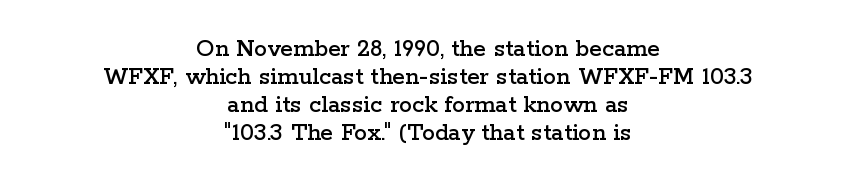
The image shows 26 px text type, upright; set centered, tight line spacing (1.08x), normal letter spacing, not underlined.
